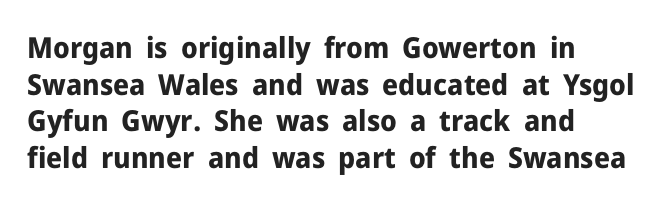
Q: Is the text bold? A: Yes.
Q: Is the text italic (slanted)? A: No, it is upright.
Q: Is the typeface a serif or a sans-serif typeface? A: Sans-serif.
Q: Is the text underlined? A: No.
Q: How is the paragraph aligned? A: Left-aligned.
Q: Is the spacing between letters normal or unusually wide? A: Normal.
Q: Is the spacing between lines tight, normal or loose? A: Normal.
Q: Width (condensed, normal, or wide)? A: Normal.
Q: Stroke contrast? A: Low.
Q: x-height? A: Medium.
Q: Monospaced? A: No.
